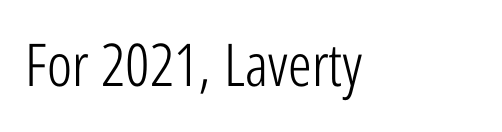
Q: Is the text bold? A: No.
Q: Is the text italic (slanted)? A: No, it is upright.
Q: Is the typeface a serif or a sans-serif typeface? A: Sans-serif.
Q: Is the text underlined? A: No.
Q: How is the paragraph aligned? A: Left-aligned.
Q: Is the spacing between letters normal or unusually wide? A: Normal.
Q: Width (condensed, normal, or wide)? A: Condensed.
Q: Stroke contrast? A: Low.
Q: x-height? A: Medium.
Q: Monospaced? A: No.
